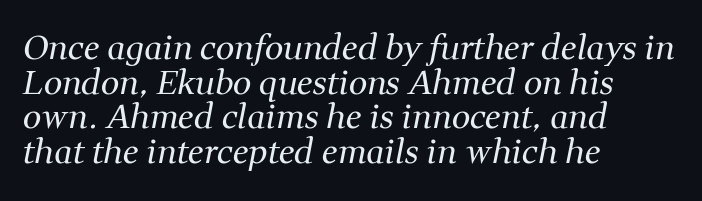
{"serif": "yes", "italic": "yes", "lean": "right", "slant_degrees": 11, "bold": "no", "weight": "regular", "width": "normal", "stroke_contrast": "medium", "x_height": "medium", "monospaced": "no", "underline": "no", "align": "left", "line_spacing": "tight", "line_spacing_ratio": 1.05, "letter_spacing": "normal", "letter_spacing_em": 0.0, "glyph_px": 33}
